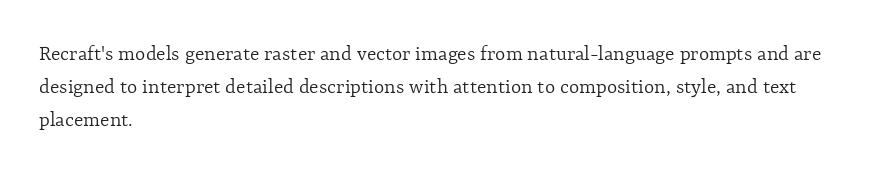
In terms of leading, this rendering sits right in the middle. Quick note: not italic, upright. Stems here are at most as thick as an everyday book face. Letter spacing: default.
